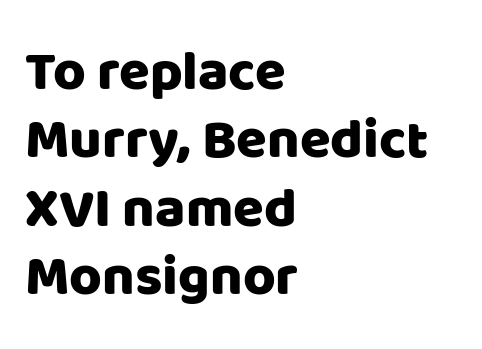
The image shows 56 px sans-serif type, upright; set left-aligned, line spacing 1.22x, normal letter spacing, not underlined; low stroke contrast and a large x-height.
